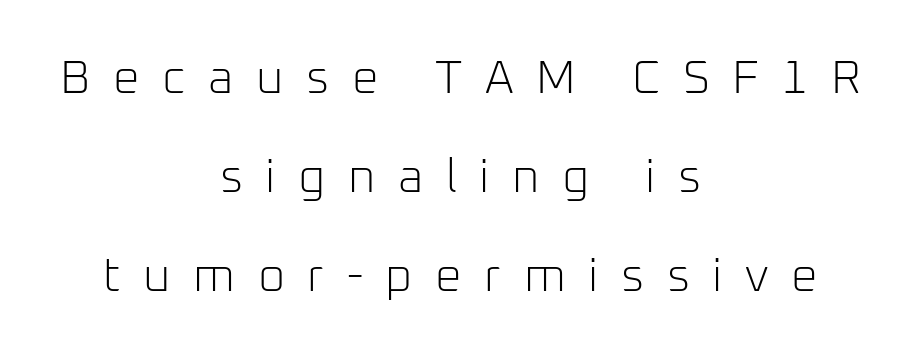
{"serif": "no", "italic": "no", "bold": "no", "weight": "light", "width": "normal", "stroke_contrast": "low", "x_height": "medium", "monospaced": "no", "underline": "no", "align": "center", "line_spacing": "loose", "line_spacing_ratio": 2.11, "letter_spacing": "wide", "letter_spacing_em": 0.48, "glyph_px": 47}
